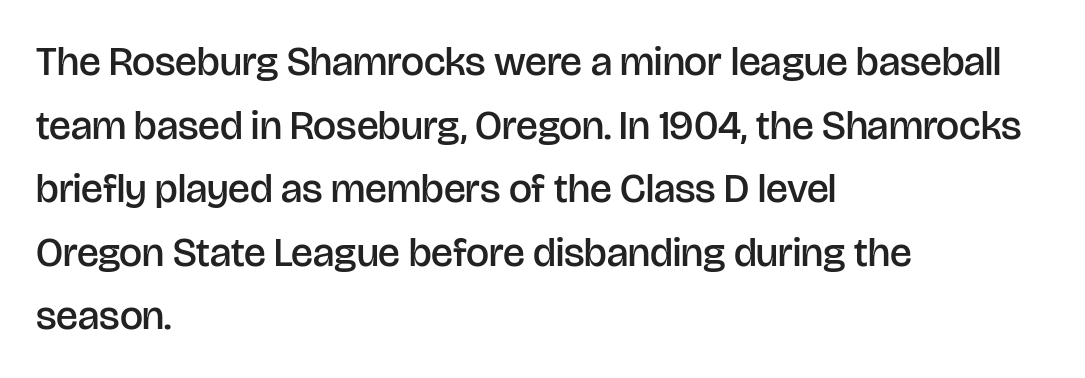
Q: Is the text bold? A: Semi-bold.
Q: Is the text italic (slanted)? A: No, it is upright.
Q: Is the typeface a serif or a sans-serif typeface? A: Sans-serif.
Q: Is the text underlined? A: No.
Q: How is the paragraph aligned? A: Left-aligned.
Q: Is the spacing between letters normal or unusually wide? A: Normal.
Q: Is the spacing between lines tight, normal or loose? A: Normal.
Q: Width (condensed, normal, or wide)? A: Normal.
Q: Stroke contrast? A: Low.
Q: x-height? A: Large.
Q: Monospaced? A: No.
